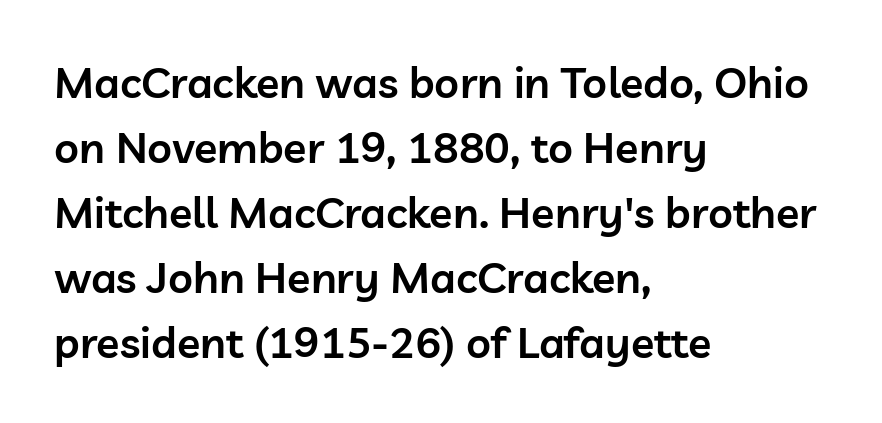
Q: Is the text bold? A: Semi-bold.
Q: Is the text italic (slanted)? A: No, it is upright.
Q: Is the typeface a serif or a sans-serif typeface? A: Sans-serif.
Q: Is the text underlined? A: No.
Q: How is the paragraph aligned? A: Left-aligned.
Q: Is the spacing between letters normal or unusually wide? A: Normal.
Q: Is the spacing between lines tight, normal or loose? A: Normal.
Q: Width (condensed, normal, or wide)? A: Normal.
Q: Stroke contrast? A: Low.
Q: x-height? A: Medium.
Q: Monospaced? A: No.
